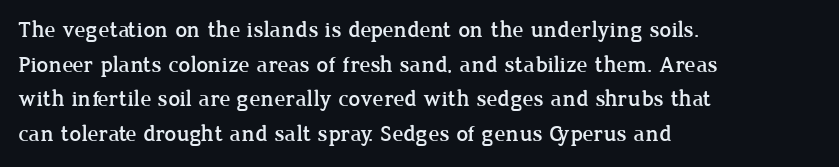
Q: Is the text italic (slanted)? A: No, it is upright.
Q: Is the text underlined? A: No.
Q: How is the paragraph aligned? A: Left-aligned.
Q: Is the spacing between letters normal or unusually wide? A: Normal.
Q: Is the spacing between lines tight, normal or loose? A: Normal.
